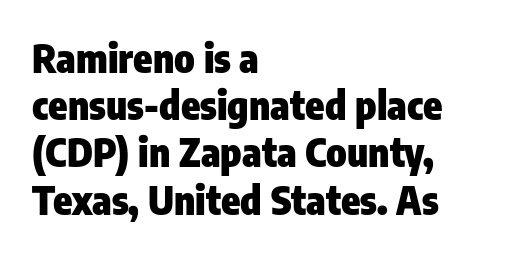
You could not count columns in this text — the font is proportionally spaced. Quick note: underline off. Rendered with straight, roman letterforms. Strokes here are thick enough to call this a true bold.
